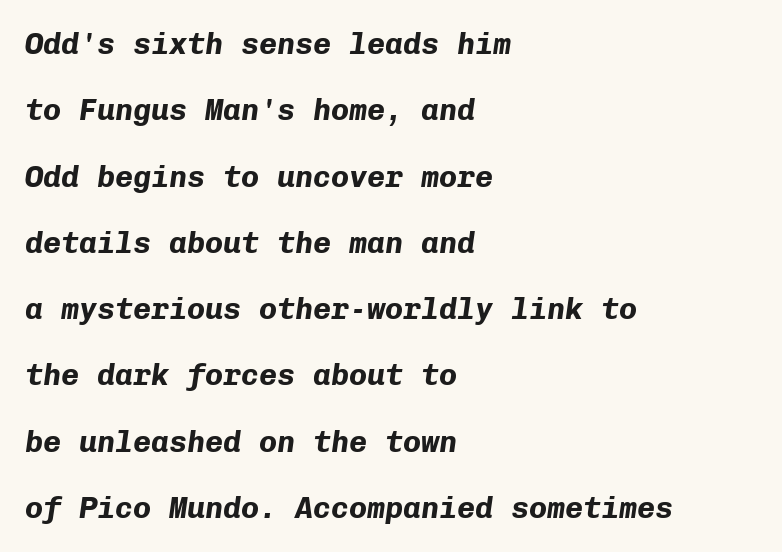
{"italic": "yes", "lean": "right", "slant_degrees": 8, "bold": "yes", "weight": "bold", "width": "normal", "stroke_contrast": "low", "x_height": "medium", "monospaced": "yes", "underline": "no", "align": "left", "line_spacing": "loose", "line_spacing_ratio": 2.21, "letter_spacing": "normal", "letter_spacing_em": 0.0, "glyph_px": 30}
